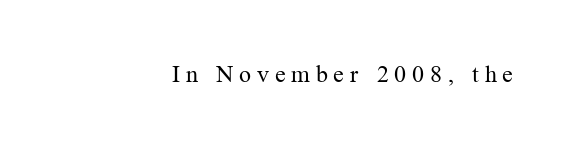
Q: Is the text bold? A: No.
Q: Is the text italic (slanted)? A: No, it is upright.
Q: Is the text underlined? A: No.
Q: How is the paragraph aligned? A: Right-aligned.
Q: Is the spacing between letters normal or unusually wide? A: Unusually wide.
